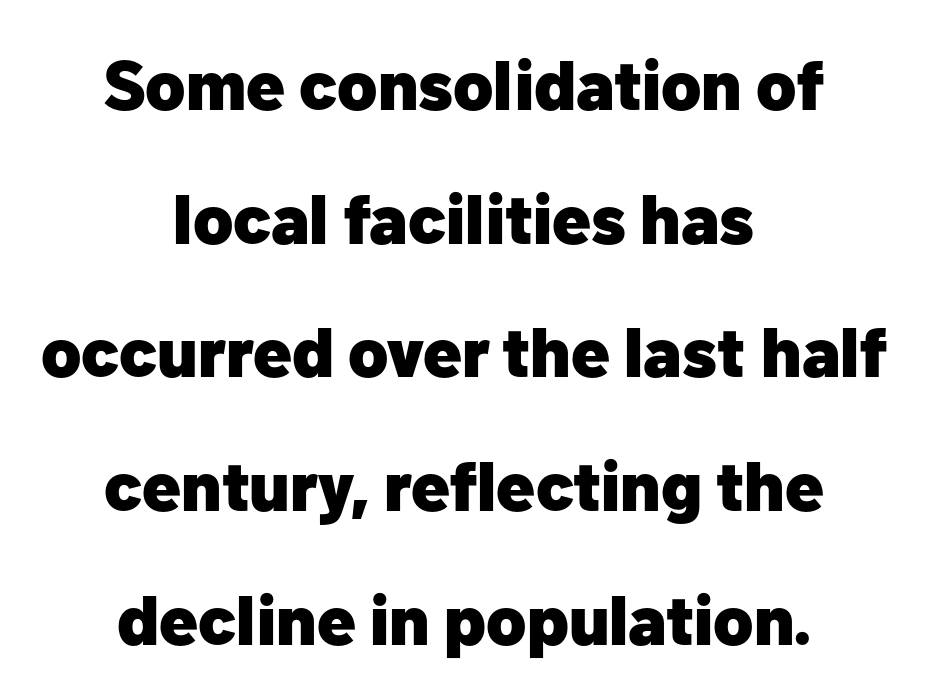
The passage shown is emphatically bold. Tall strokes in this sample are plumb rather than angled. The rendering uses natural spacing where letterforms have individual widths. The type is set solid horizontally, with unmodified tracking. How would I describe the line gaps? Wide and relaxed.
